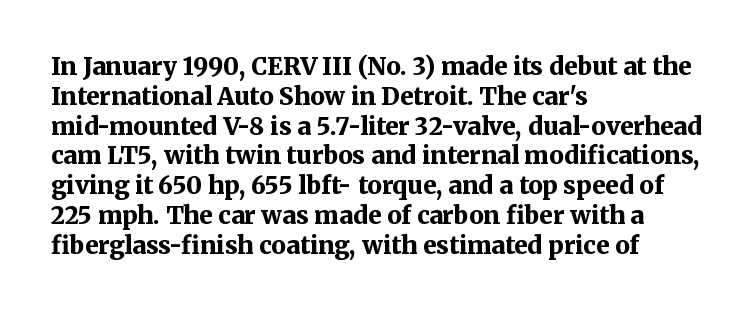
The image shows 24 px bold type, upright; set left-aligned, line spacing 1.24x, normal letter spacing, not underlined.
